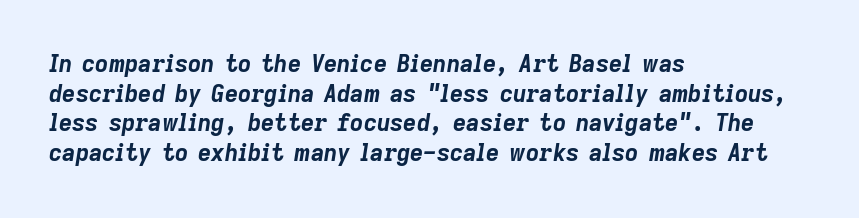
{"italic": "yes", "lean": "right", "slant_degrees": 9, "bold": "yes", "underline": "no", "align": "left", "line_spacing": "normal", "line_spacing_ratio": 1.29, "letter_spacing": "normal", "letter_spacing_em": 0.0, "glyph_px": 23}
